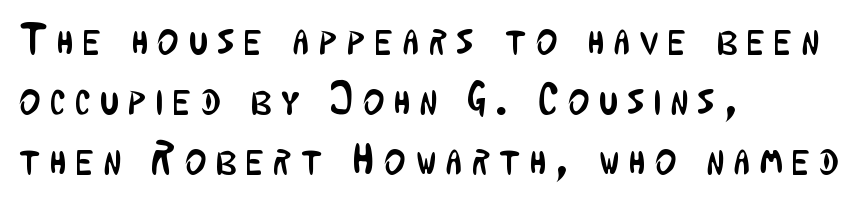
Q: Is the text bold? A: No.
Q: Is the text italic (slanted)? A: No, it is upright.
Q: Is the typeface a serif or a sans-serif typeface? A: Sans-serif.
Q: Is the text underlined? A: No.
Q: How is the paragraph aligned? A: Left-aligned.
Q: Is the spacing between letters normal or unusually wide? A: Unusually wide.
Q: Is the spacing between lines tight, normal or loose? A: Normal.
Q: Width (condensed, normal, or wide)? A: Condensed.
Q: Stroke contrast? A: Low.
Q: x-height? A: Medium.
Q: Monospaced? A: No.
